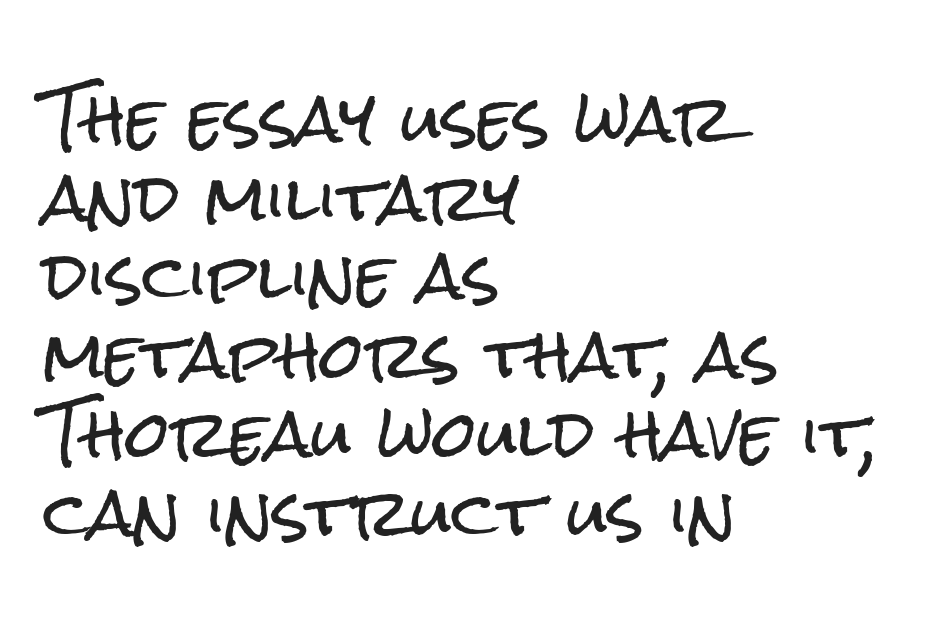
Q: Is the text italic (slanted)? A: No, it is upright.
Q: Is the typeface a serif or a sans-serif typeface? A: Sans-serif.
Q: Is the text underlined? A: No.
Q: How is the paragraph aligned? A: Left-aligned.
Q: Is the spacing between letters normal or unusually wide? A: Normal.
Q: Is the spacing between lines tight, normal or loose? A: Normal.
Q: Width (condensed, normal, or wide)? A: Condensed.
Q: Stroke contrast? A: Low.
Q: x-height? A: Medium.
Q: Monospaced? A: No.
